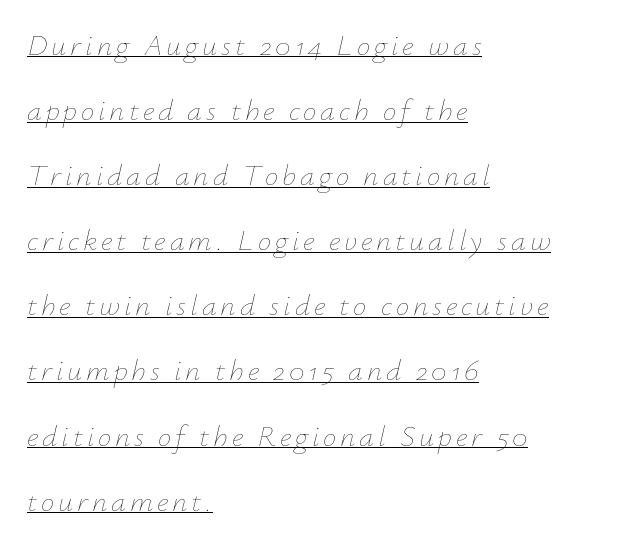
Q: Is the text bold? A: No.
Q: Is the text italic (slanted)? A: Yes, it leans right by about 12 degrees.
Q: Is the text underlined? A: Yes.
Q: How is the paragraph aligned? A: Left-aligned.
Q: Is the spacing between lines tight, normal or loose? A: Loose.
Q: Width (condensed, normal, or wide)? A: Normal.
Q: Stroke contrast? A: Low.
Q: x-height? A: Small.
Q: Monospaced? A: No.
